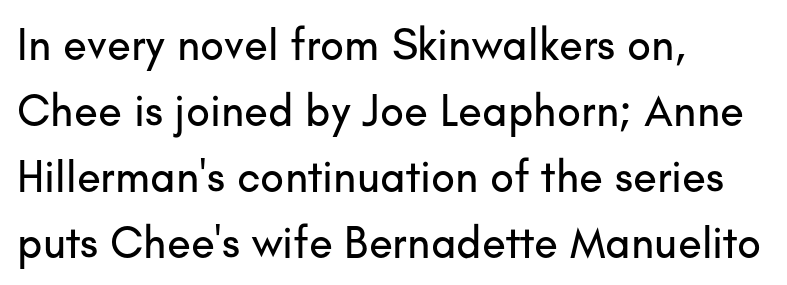
{"serif": "no", "italic": "no", "width": "normal", "stroke_contrast": "low", "x_height": "small", "monospaced": "no", "underline": "no", "align": "left", "line_spacing": "normal", "line_spacing_ratio": 1.5, "letter_spacing": "normal", "letter_spacing_em": 0.0, "glyph_px": 44}
